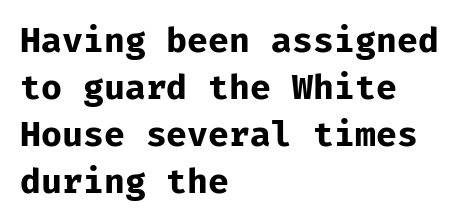
The letters are bold, with thick, heavy strokes. Typographically, this falls in the sans-serif category. In terms of leading, this rendering sits right in the middle. The foot of each line stays bare and open.
